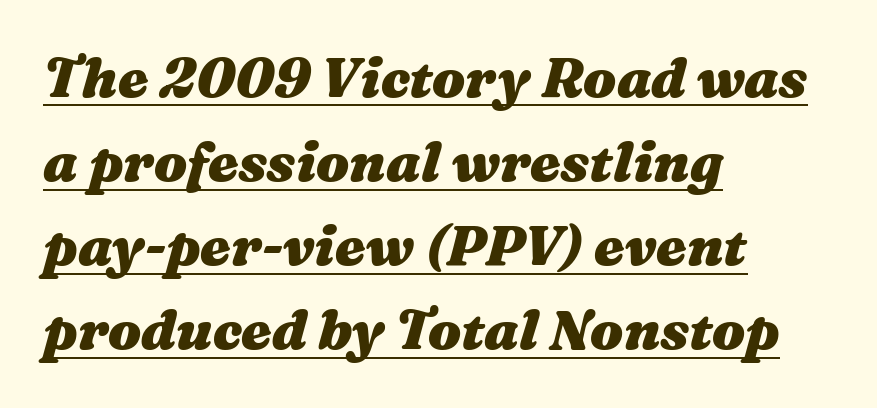
You could not count columns in this text — the font is proportionally spaced. Notice how the passage keeps a crisp vertical edge on the left only. The lettering is marked with a stroke running underneath it. The lines sit at an ordinary, default distance from one another.
